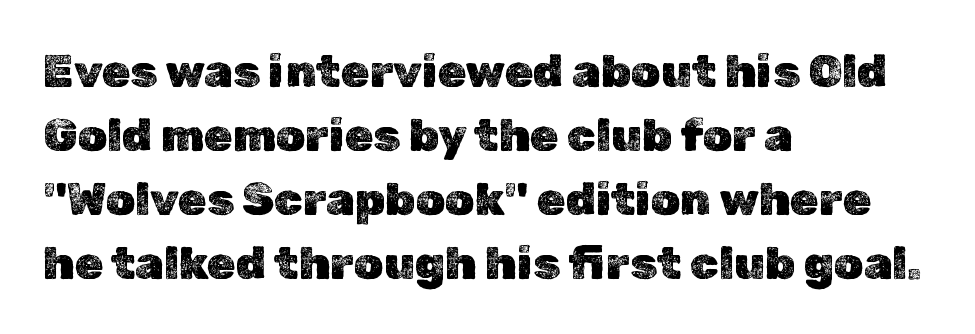
Q: Is the text italic (slanted)? A: No, it is upright.
Q: Is the text underlined? A: No.
Q: How is the paragraph aligned? A: Left-aligned.
Q: Is the spacing between letters normal or unusually wide? A: Normal.
Q: Is the spacing between lines tight, normal or loose? A: Normal.
Q: Width (condensed, normal, or wide)? A: Normal.
Q: x-height? A: Medium.
Q: Monospaced? A: No.
